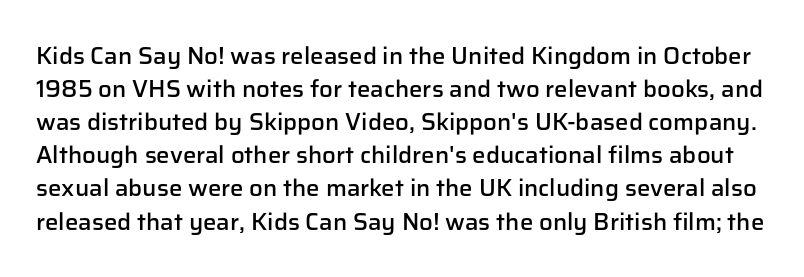
Q: Is the text bold? A: Semi-bold.
Q: Is the text italic (slanted)? A: No, it is upright.
Q: Is the text underlined? A: No.
Q: Is the spacing between letters normal or unusually wide? A: Normal.
Q: Is the spacing between lines tight, normal or loose? A: Normal.
